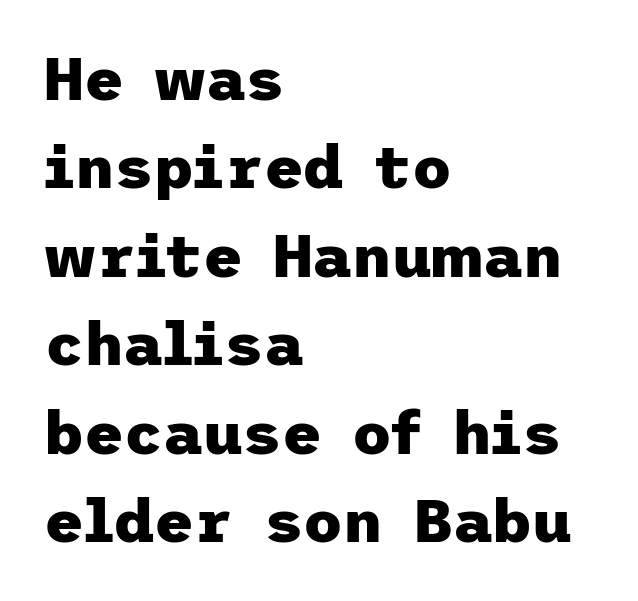
Q: Is the text bold? A: Yes.
Q: Is the text italic (slanted)? A: No, it is upright.
Q: Is the typeface a serif or a sans-serif typeface? A: Sans-serif.
Q: Is the text underlined? A: No.
Q: How is the paragraph aligned? A: Left-aligned.
Q: Is the spacing between letters normal or unusually wide? A: Normal.
Q: Is the spacing between lines tight, normal or loose? A: Normal.
Q: Width (condensed, normal, or wide)? A: Normal.
Q: Stroke contrast? A: Low.
Q: x-height? A: Medium.
